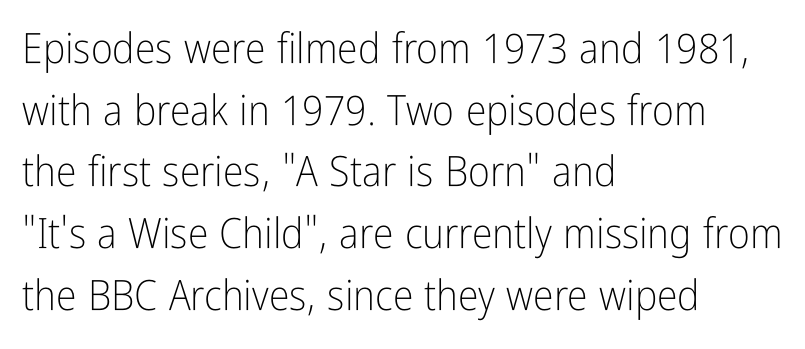
The image shows 42 px light, condensed sans-serif type, upright; set left-aligned, normal line spacing (1.47x), normal letter spacing, not underlined; low stroke contrast and a medium x-height.
